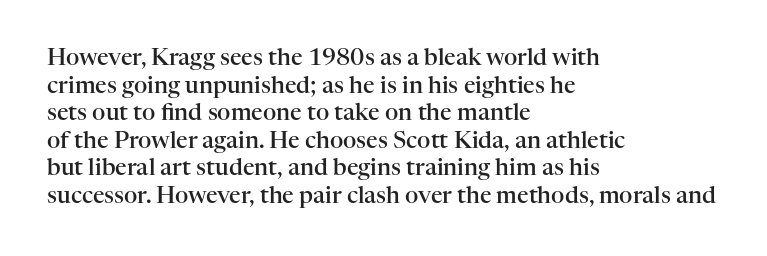
{"italic": "no", "bold": "semi", "underline": "no", "align": "left", "line_spacing_ratio": 1.2, "letter_spacing": "normal", "letter_spacing_em": 0.0, "glyph_px": 23}
